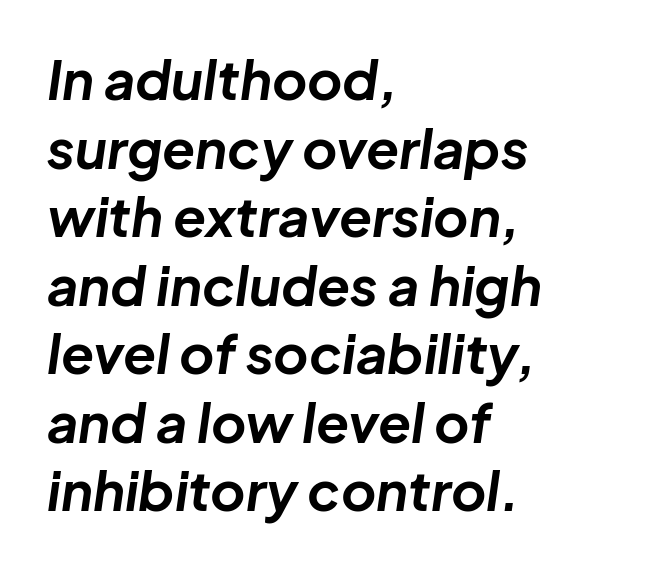
The image shows 54 px bold type, italic (leaning right); set left-aligned, normal line spacing (1.27x), normal letter spacing, not underlined; low stroke contrast and a medium x-height.
